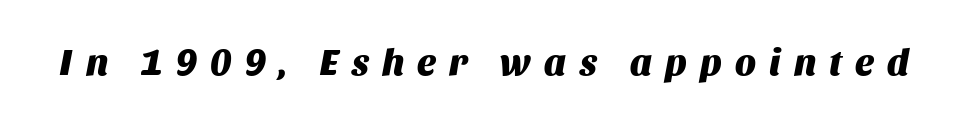
Q: Is the text bold? A: Yes.
Q: Is the text italic (slanted)? A: Yes, it leans right by about 11 degrees.
Q: Is the text underlined? A: No.
Q: Is the spacing between letters normal or unusually wide? A: Unusually wide.
Q: Width (condensed, normal, or wide)? A: Normal.
Q: Stroke contrast? A: Medium.
Q: x-height? A: Large.
Q: Monospaced? A: No.
